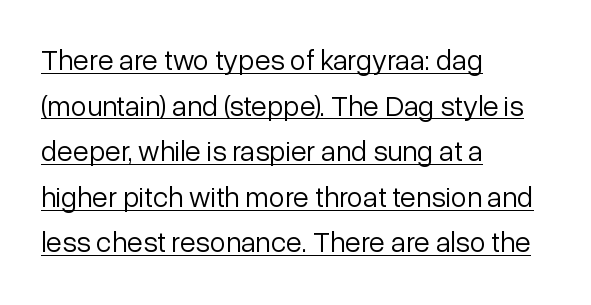
The image shows 29 px light sans-serif type, upright; set left-aligned, normal line spacing (1.57x), normal letter spacing, underlined; low stroke contrast and a medium x-height.
